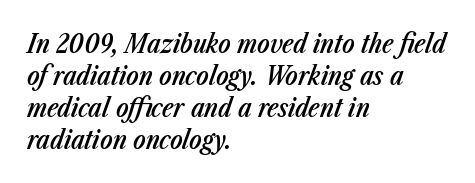
The image shows 26 px text type, italic (leaning right); set left-aligned, line spacing 1.23x, normal letter spacing, not underlined.
